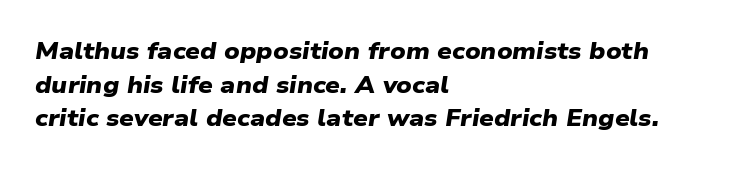
Q: Is the text bold? A: Yes.
Q: Is the text underlined? A: No.
Q: How is the paragraph aligned? A: Left-aligned.
Q: Is the spacing between letters normal or unusually wide? A: Normal.
Q: Is the spacing between lines tight, normal or loose? A: Normal.
